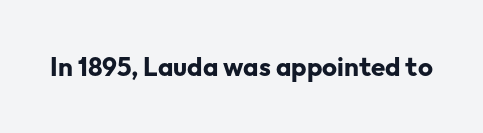
{"italic": "no", "bold": "yes", "underline": "no", "letter_spacing": "normal", "letter_spacing_em": 0.0, "glyph_px": 26}
